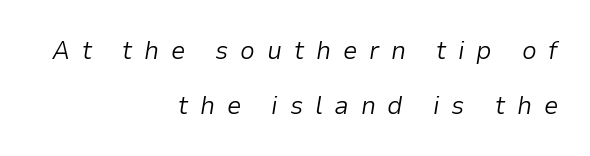
The letters are slanted; this is an italic face. Summary of weight: not heavy and not bold. A flush-right, rag-left setting is used for this passage. The lines are spread far apart with generous leading. The line texture is sparse and dotted thanks to wide tracking.
